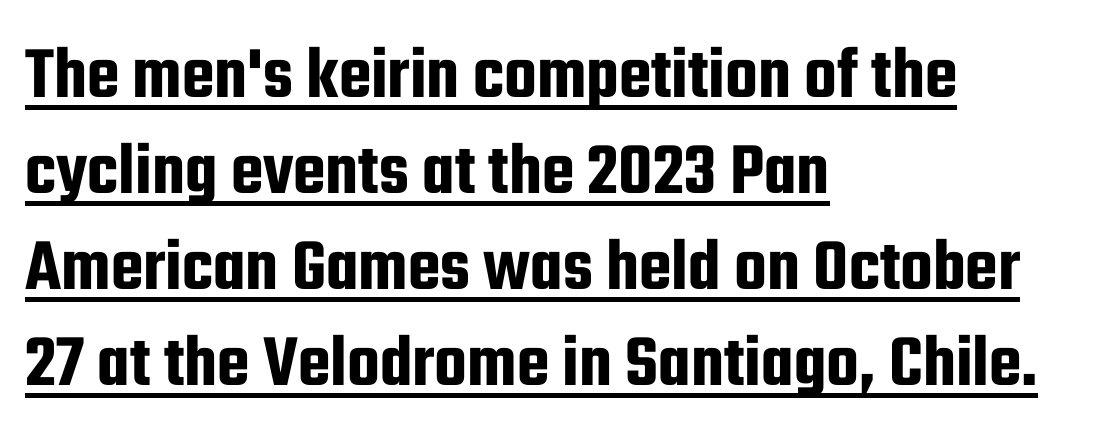
{"serif": "no", "italic": "no", "width": "condensed", "stroke_contrast": "low", "x_height": "medium", "monospaced": "no", "underline": "yes", "align": "left", "line_spacing": "normal", "line_spacing_ratio": 1.28, "letter_spacing": "normal", "letter_spacing_em": 0.0, "glyph_px": 75}
